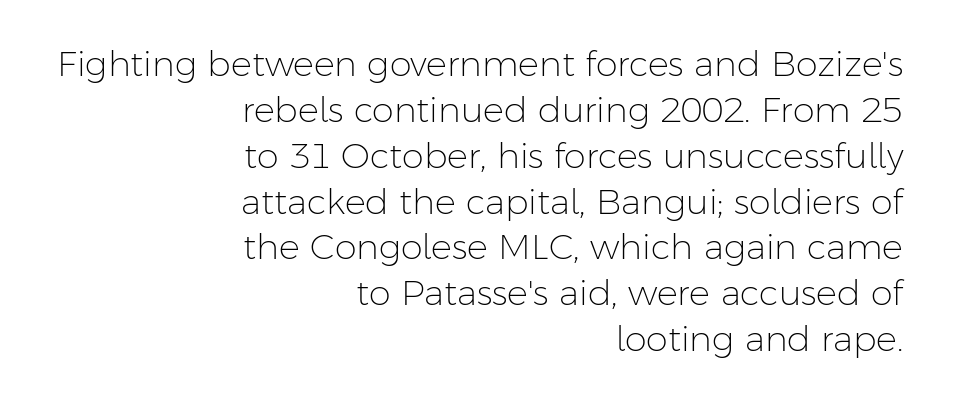
The image shows 35 px light sans-serif type, upright; set right-aligned, normal line spacing (1.31x), normal letter spacing, not underlined; low stroke contrast and a medium x-height.
